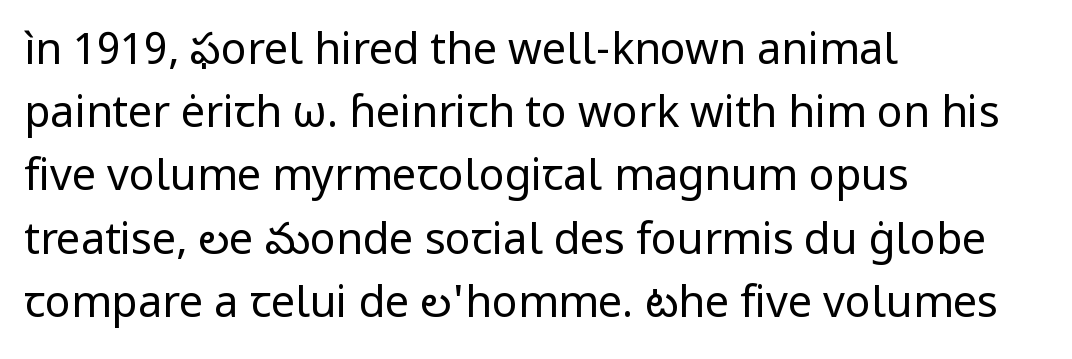
No word sits above an underline. The lines in this sample share a left origin and differ only in where they stop. Vertically, the passage feels balanced, rows spaced as you'd expect. Think of a printed novel: that variable character pitch is what you see here.
